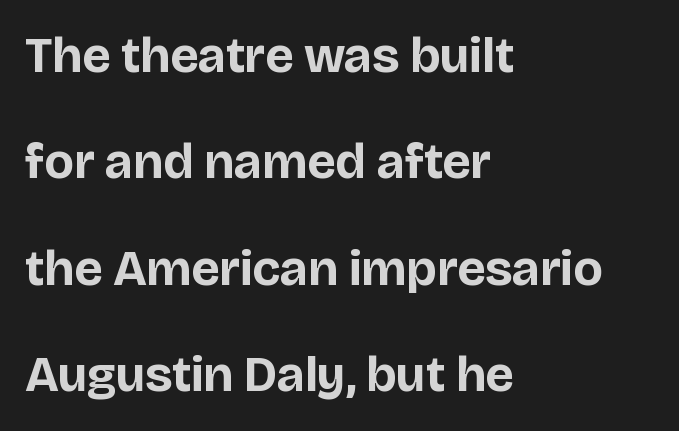
Q: Is the text bold? A: Yes.
Q: Is the text italic (slanted)? A: No, it is upright.
Q: Is the typeface a serif or a sans-serif typeface? A: Sans-serif.
Q: Is the text underlined? A: No.
Q: How is the paragraph aligned? A: Left-aligned.
Q: Is the spacing between letters normal or unusually wide? A: Normal.
Q: Is the spacing between lines tight, normal or loose? A: Loose.
Q: Width (condensed, normal, or wide)? A: Normal.
Q: Stroke contrast? A: Low.
Q: x-height? A: Large.
Q: Monospaced? A: No.
